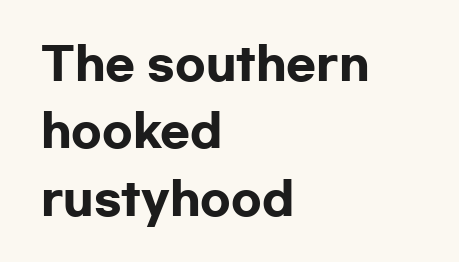
Q: Is the text bold? A: Yes.
Q: Is the text italic (slanted)? A: No, it is upright.
Q: Is the typeface a serif or a sans-serif typeface? A: Sans-serif.
Q: Is the text underlined? A: No.
Q: How is the paragraph aligned? A: Left-aligned.
Q: Is the spacing between letters normal or unusually wide? A: Normal.
Q: Is the spacing between lines tight, normal or loose? A: Normal.
Q: Width (condensed, normal, or wide)? A: Wide.
Q: Stroke contrast? A: Low.
Q: x-height? A: Medium.
Q: Monospaced? A: No.
